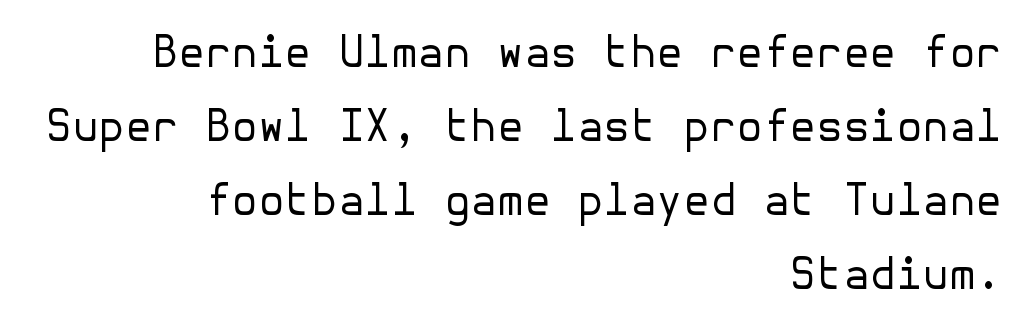
{"serif": "no", "italic": "no", "bold": "no", "weight": "regular", "width": "normal", "stroke_contrast": "low", "x_height": "medium", "underline": "no", "align": "right", "line_spacing_ratio": 1.72, "letter_spacing": "normal", "letter_spacing_em": 0.0, "glyph_px": 43}
